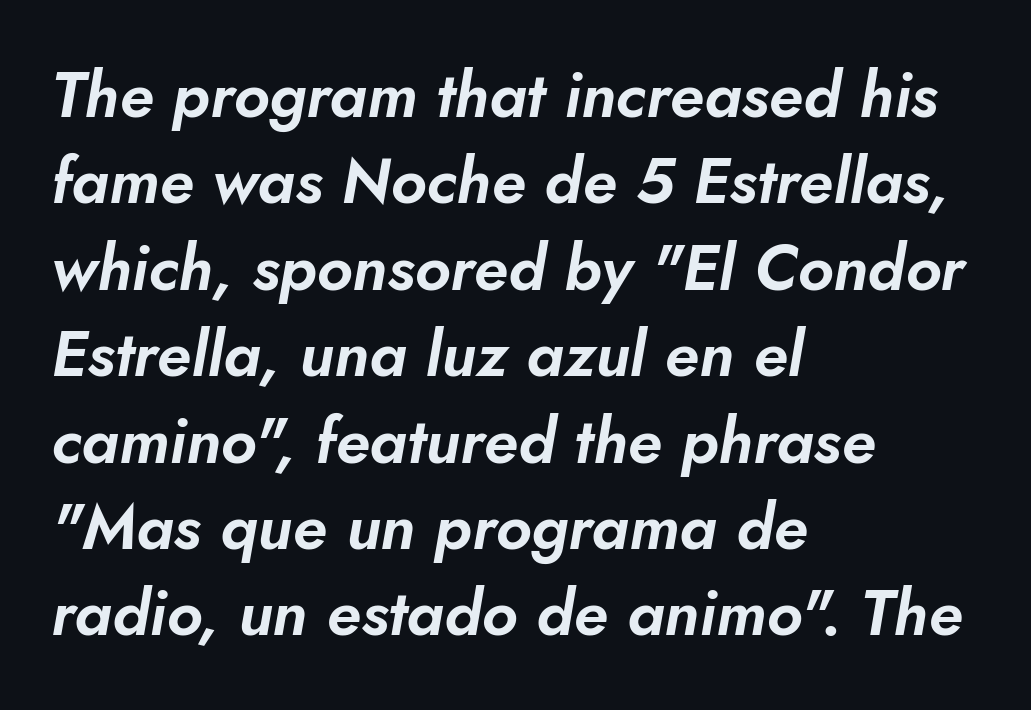
The image shows 64 px text type, italic (leaning right); set left-aligned, normal line spacing (1.35x), normal letter spacing, not underlined; low stroke contrast and a small x-height.
